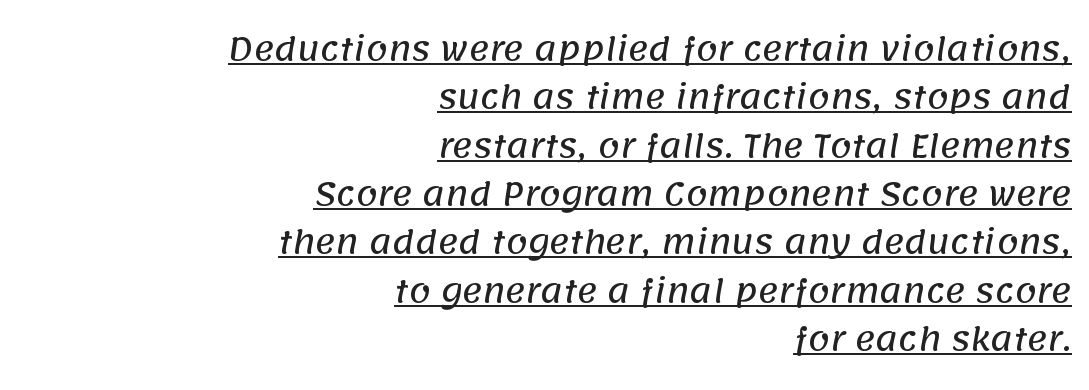
Q: Is the typeface a serif or a sans-serif typeface? A: Sans-serif.
Q: Is the text underlined? A: Yes.
Q: How is the paragraph aligned? A: Right-aligned.
Q: Is the spacing between letters normal or unusually wide? A: Normal.
Q: Is the spacing between lines tight, normal or loose? A: Normal.
Q: Width (condensed, normal, or wide)? A: Normal.
Q: Stroke contrast? A: Low.
Q: x-height? A: Large.
Q: Monospaced? A: No.
